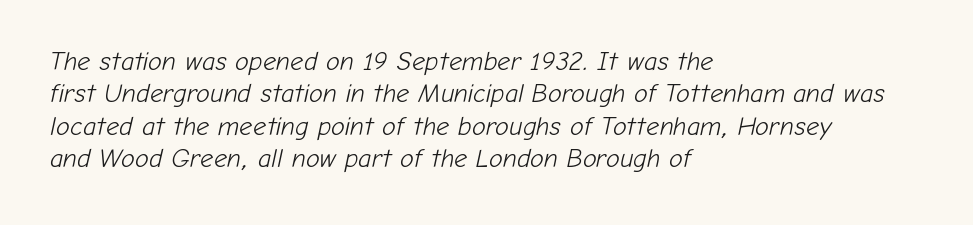
Tracking here is standard; glyphs follow each other at the usual distance. The passage shown is not bold in any degree. Interline gaps are of average width in this sample. It's the slanting kind of type. The lines in this sample share a left origin and differ only in where they stop. The foot of each line stays bare and open.
